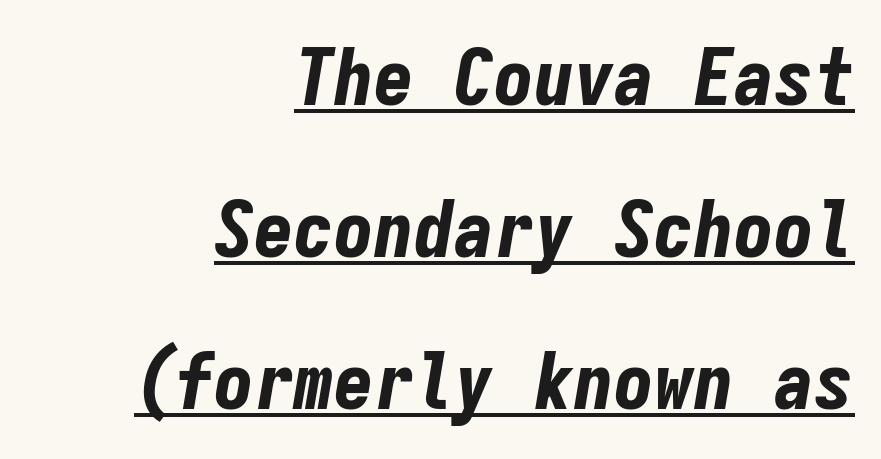
The image shows 80 px bold, condensed type, italic (leaning right), monospaced; set right-aligned, loose line spacing (1.9x), normal letter spacing, underlined; low stroke contrast and a medium x-height.
